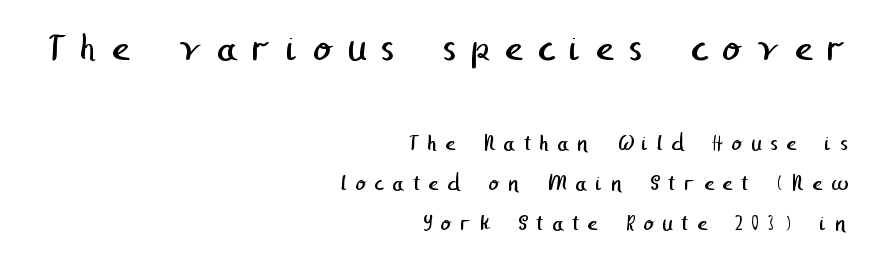
{"serif": "no", "bold": "no", "weight": "regular", "width": "normal", "stroke_contrast": "low", "x_height": "medium", "underline": "no", "align": "right", "line_spacing": "normal", "line_spacing_ratio": 1.67, "letter_spacing": "wide", "letter_spacing_em": 0.35, "larger_block": "first", "size_ratio": 1.75, "glyph_px": 42}
